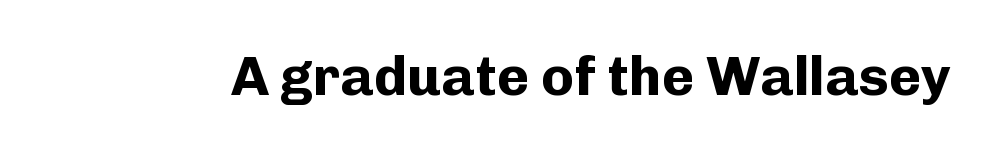
Q: Is the text bold? A: Yes.
Q: Is the text italic (slanted)? A: No, it is upright.
Q: Is the typeface a serif or a sans-serif typeface? A: Sans-serif.
Q: Is the text underlined? A: No.
Q: Is the spacing between letters normal or unusually wide? A: Normal.
Q: Width (condensed, normal, or wide)? A: Normal.
Q: Stroke contrast? A: Low.
Q: x-height? A: Medium.
Q: Monospaced? A: No.
